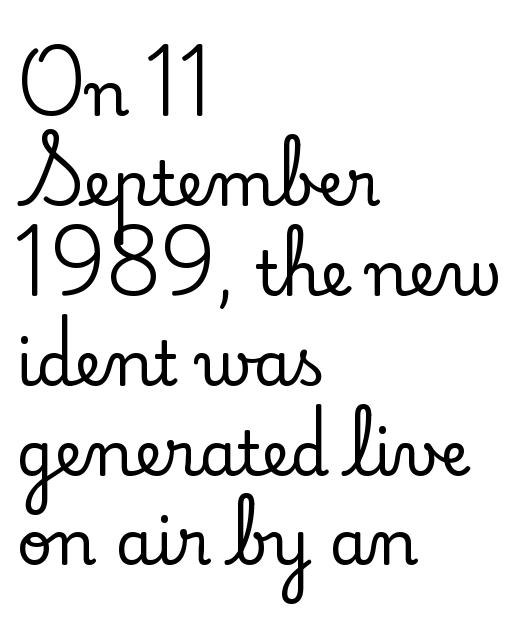
Q: Is the text italic (slanted)? A: No, it is upright.
Q: Is the typeface a serif or a sans-serif typeface? A: Serif.
Q: Is the text underlined? A: No.
Q: How is the paragraph aligned? A: Left-aligned.
Q: Is the spacing between letters normal or unusually wide? A: Normal.
Q: Is the spacing between lines tight, normal or loose? A: Normal.
Q: Width (condensed, normal, or wide)? A: Normal.
Q: Stroke contrast? A: Low.
Q: x-height? A: Small.
Q: Monospaced? A: No.
